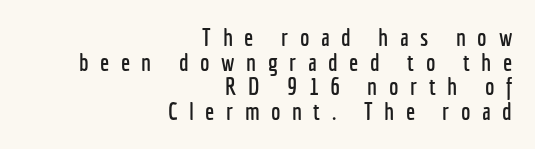
The passage is arranged like a letterhead date or caption credit — flush right. Decoration check: the copy has no underline. Is there much room between lines? No — they nearly touch. When letters stand straight like this, we call the style roman or upright.
